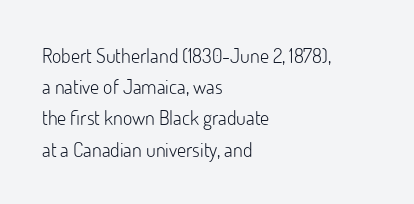
Between one letter and the next there's only the usual sliver of space. Letters rest on an invisible, unmarked baseline. Does the copy run flush right? No — it runs flush left. Nothing heavy about these letters — not bold at all.
